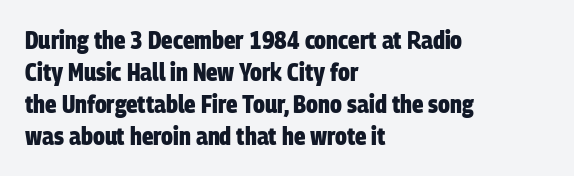
The image shows 24 px bold type; set left-aligned, normal line spacing (1.33x), normal letter spacing, not underlined.
